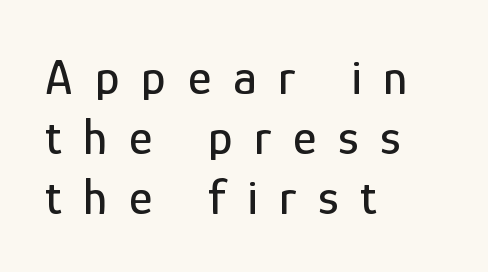
{"serif": "no", "italic": "no", "width": "condensed", "stroke_contrast": "low", "x_height": "medium", "monospaced": "no", "underline": "no", "align": "left", "line_spacing_ratio": 1.2, "letter_spacing": "wide", "letter_spacing_em": 0.44, "glyph_px": 50}
